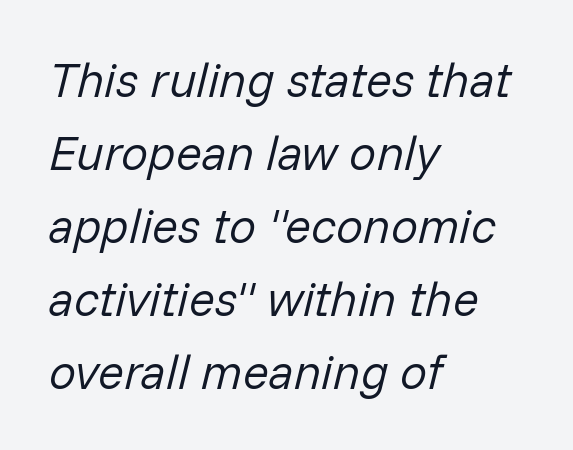
Q: Is the text bold? A: No.
Q: Is the text italic (slanted)? A: Yes, it leans right by about 14 degrees.
Q: Is the text underlined? A: No.
Q: How is the paragraph aligned? A: Left-aligned.
Q: Is the spacing between letters normal or unusually wide? A: Normal.
Q: Is the spacing between lines tight, normal or loose? A: Normal.
Q: Width (condensed, normal, or wide)? A: Normal.
Q: Stroke contrast? A: Low.
Q: x-height? A: Medium.
Q: Monospaced? A: No.
